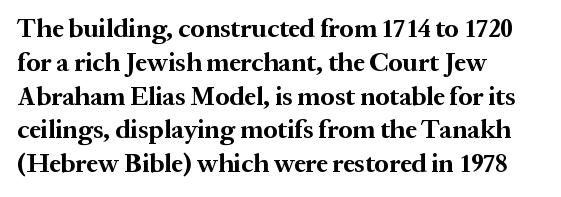
Notice how the stems are strictly vertical — no italics here. The passage shown is emphatically bold. Students, observe: this is what conventionally led text looks like. You could call the tracking neutral — neither tight nor loose. The ragged edge is on the right, which tells us the setting is flush left. Descenders are the only things crossing below the line.
